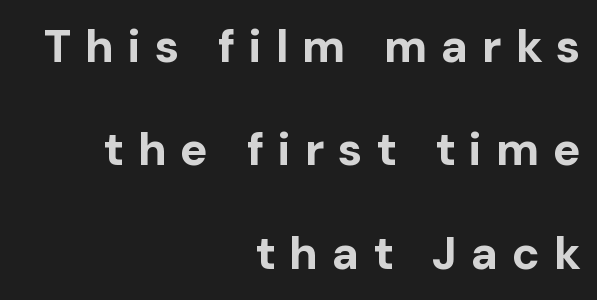
Nothing sits at the stroke ends, so this counts as sans-serif. Widely set lines give the paragraph a tall, airy silhouette. Summary of weight: heavy, a full bold. Each letter keeps its own natural width here, so spacing adapts to shape.
